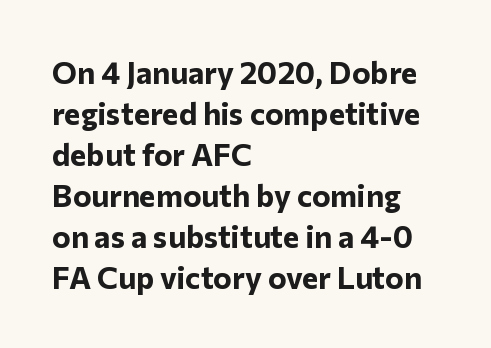
Q: Is the text bold? A: Yes.
Q: Is the text italic (slanted)? A: No, it is upright.
Q: Is the typeface a serif or a sans-serif typeface? A: Sans-serif.
Q: Is the text underlined? A: No.
Q: How is the paragraph aligned? A: Left-aligned.
Q: Is the spacing between letters normal or unusually wide? A: Normal.
Q: Is the spacing between lines tight, normal or loose? A: Normal.
Q: Width (condensed, normal, or wide)? A: Normal.
Q: Stroke contrast? A: Low.
Q: x-height? A: Medium.
Q: Monospaced? A: No.
